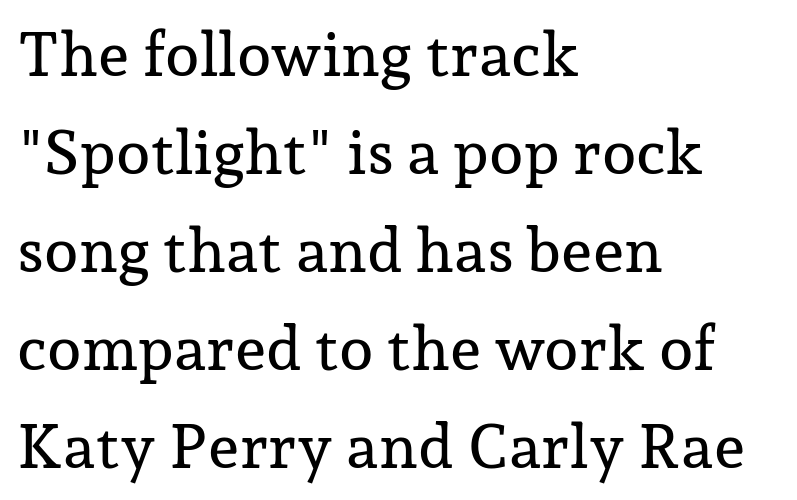
Yep, those are serifs on the letters. Style check: upright. Where is the straight margin? On the left. The gaps between neighbouring characters are ordinary and unremarkable.
